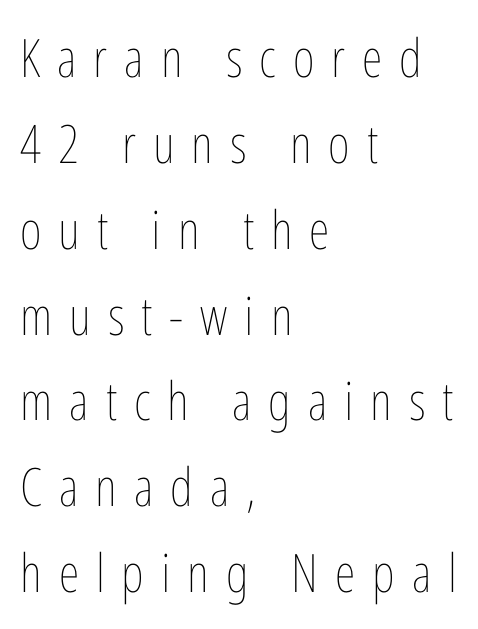
Q: Is the text bold? A: No.
Q: Is the text italic (slanted)? A: No, it is upright.
Q: Is the text underlined? A: No.
Q: How is the paragraph aligned? A: Left-aligned.
Q: Is the spacing between letters normal or unusually wide? A: Unusually wide.
Q: Is the spacing between lines tight, normal or loose? A: Normal.
Q: Width (condensed, normal, or wide)? A: Condensed.
Q: Stroke contrast? A: Low.
Q: x-height? A: Medium.
Q: Monospaced? A: No.
